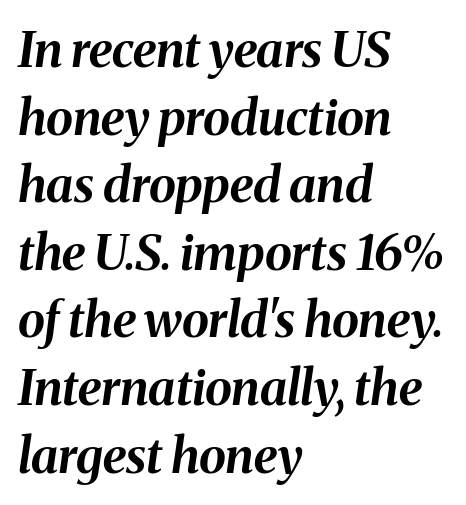
The image shows 49 px bold type, italic (leaning right); set left-aligned, normal line spacing (1.38x), normal letter spacing, not underlined; medium stroke contrast and a medium x-height.
